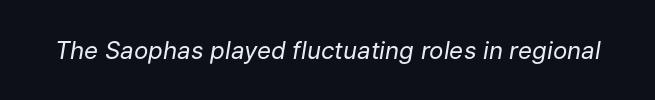
{"italic": "yes", "lean": "right", "slant_degrees": 9, "bold": "no", "underline": "no", "letter_spacing": "normal", "letter_spacing_em": 0.0, "glyph_px": 24}
